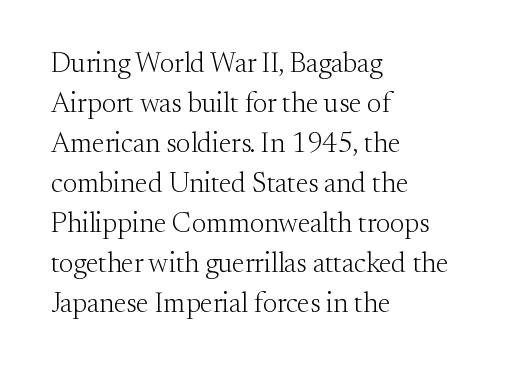
{"serif": "yes", "italic": "no", "bold": "no", "weight": "light", "width": "normal", "stroke_contrast": "medium", "x_height": "small", "monospaced": "no", "underline": "no", "align": "left", "line_spacing": "normal", "line_spacing_ratio": 1.43, "letter_spacing": "normal", "letter_spacing_em": 0.0, "glyph_px": 28}
